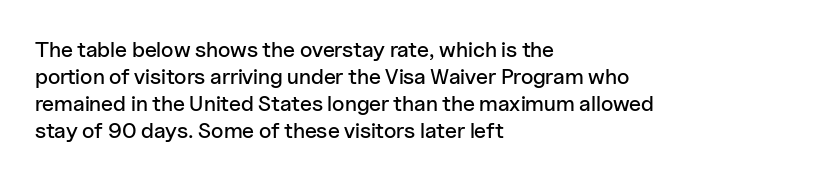
Q: Is the text italic (slanted)? A: No, it is upright.
Q: Is the text underlined? A: No.
Q: How is the paragraph aligned? A: Left-aligned.
Q: Is the spacing between letters normal or unusually wide? A: Normal.
